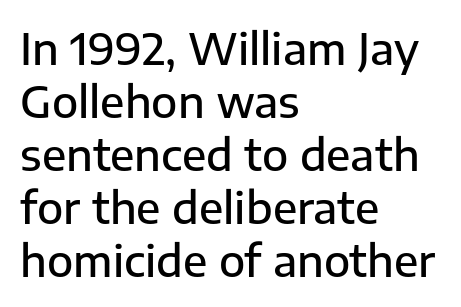
{"serif": "no", "italic": "no", "bold": "semi", "weight": "semibold", "width": "normal", "stroke_contrast": "low", "x_height": "medium", "monospaced": "no", "underline": "no", "align": "left", "line_spacing_ratio": 1.23, "letter_spacing": "normal", "letter_spacing_em": 0.0, "glyph_px": 43}
